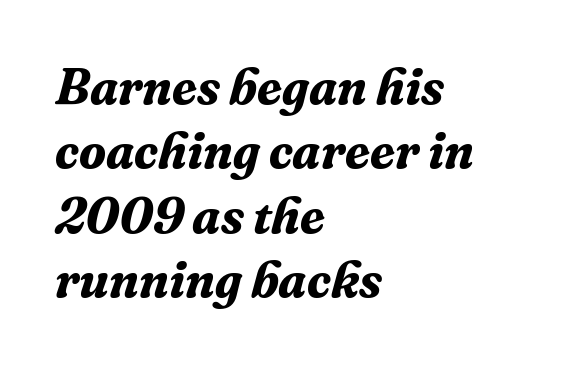
Q: Is the text bold? A: Yes.
Q: Is the text italic (slanted)? A: Yes, it leans right by about 16 degrees.
Q: Is the typeface a serif or a sans-serif typeface? A: Serif.
Q: Is the text underlined? A: No.
Q: How is the paragraph aligned? A: Left-aligned.
Q: Is the spacing between letters normal or unusually wide? A: Normal.
Q: Is the spacing between lines tight, normal or loose? A: Normal.
Q: Width (condensed, normal, or wide)? A: Normal.
Q: Stroke contrast? A: Medium.
Q: x-height? A: Medium.
Q: Monospaced? A: No.
